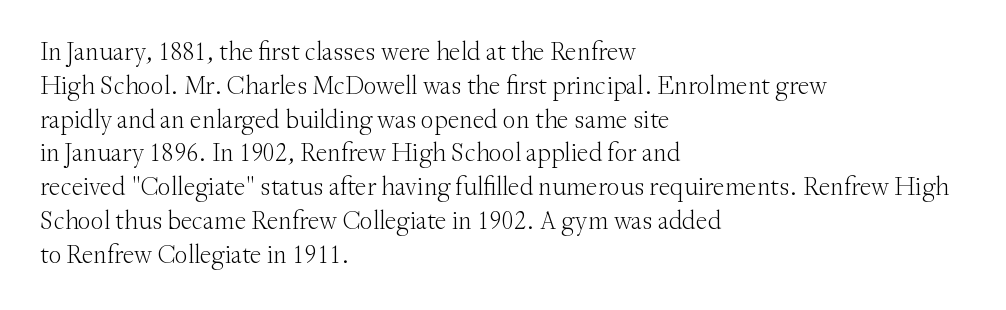
{"italic": "no", "bold": "no", "underline": "no", "align": "left", "line_spacing": "normal", "line_spacing_ratio": 1.3, "letter_spacing": "normal", "letter_spacing_em": 0.0, "glyph_px": 26}
